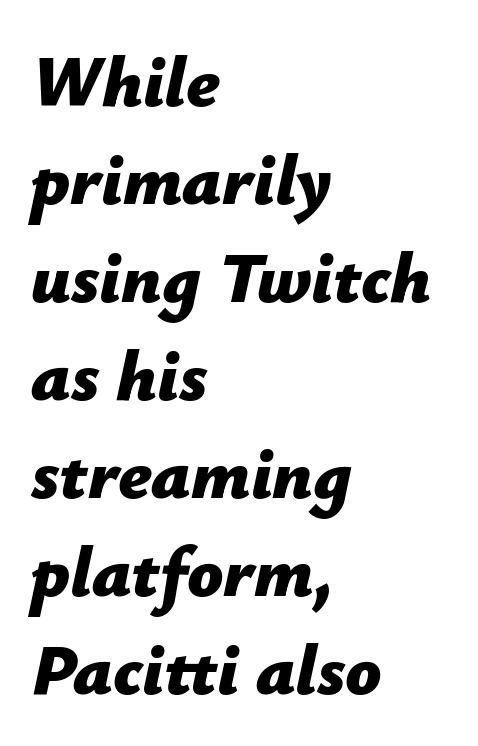
{"italic": "yes", "lean": "right", "slant_degrees": 12, "bold": "yes", "weight": "bold", "width": "normal", "stroke_contrast": "low", "x_height": "medium", "monospaced": "no", "underline": "no", "align": "left", "line_spacing": "normal", "line_spacing_ratio": 1.38, "letter_spacing": "normal", "letter_spacing_em": 0.0, "glyph_px": 71}
